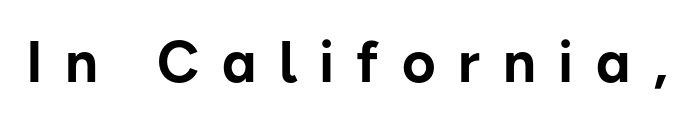
The image shows 58 px bold sans-serif type, upright; set unusually wide letter spacing (+0.39 em), not underlined; low stroke contrast and a medium x-height.
